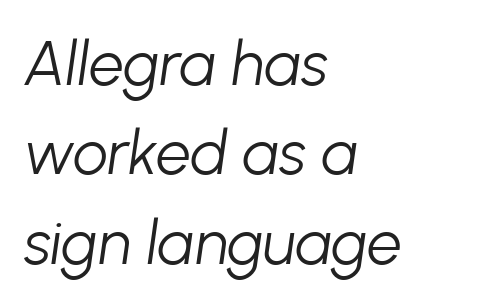
Baseline-to-baseline distance is the conventional proportion of letter height. One-word summary of the alignment: left. The cut favours lightness, reaching ordinary text weight at its darkest. You can tell it's italic because the verticals aren't actually vertical. Just letters on the line, the space beneath them empty.
